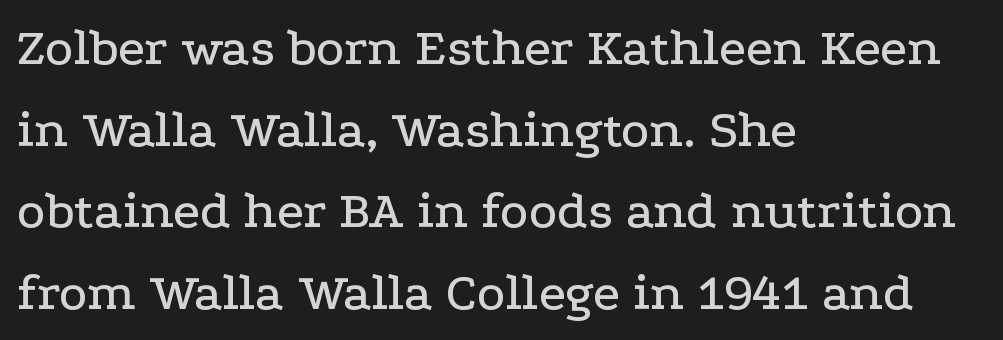
Q: Is the text italic (slanted)? A: No, it is upright.
Q: Is the typeface a serif or a sans-serif typeface? A: Serif.
Q: Is the text underlined? A: No.
Q: How is the paragraph aligned? A: Left-aligned.
Q: Is the spacing between letters normal or unusually wide? A: Normal.
Q: Is the spacing between lines tight, normal or loose? A: Normal.
Q: Width (condensed, normal, or wide)? A: Wide.
Q: Stroke contrast? A: Low.
Q: x-height? A: Medium.
Q: Monospaced? A: No.
